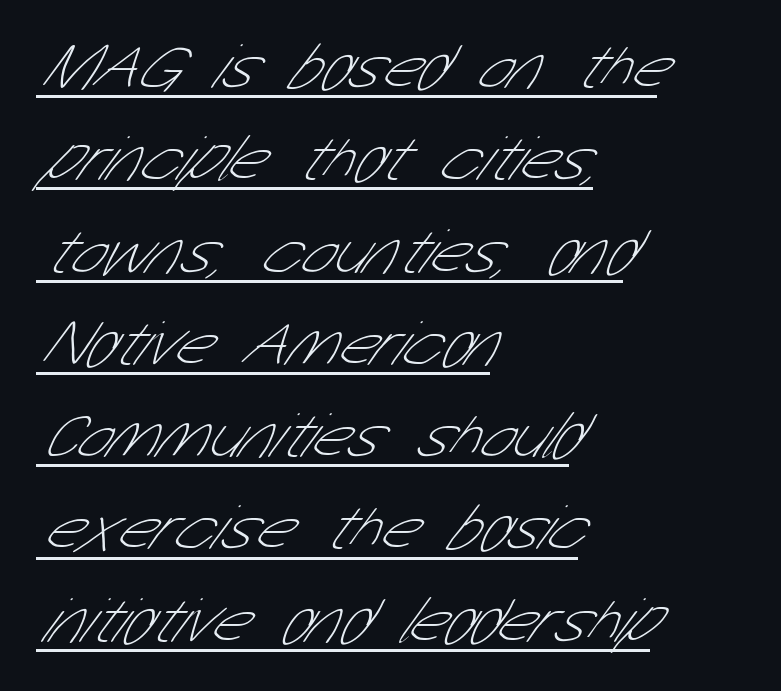
Q: Is the text bold? A: No.
Q: Is the typeface a serif or a sans-serif typeface? A: Sans-serif.
Q: Is the text underlined? A: Yes.
Q: How is the paragraph aligned? A: Left-aligned.
Q: Is the spacing between letters normal or unusually wide? A: Normal.
Q: Is the spacing between lines tight, normal or loose? A: Normal.
Q: Width (condensed, normal, or wide)? A: Condensed.
Q: Stroke contrast? A: Low.
Q: x-height? A: Medium.
Q: Monospaced? A: No.
